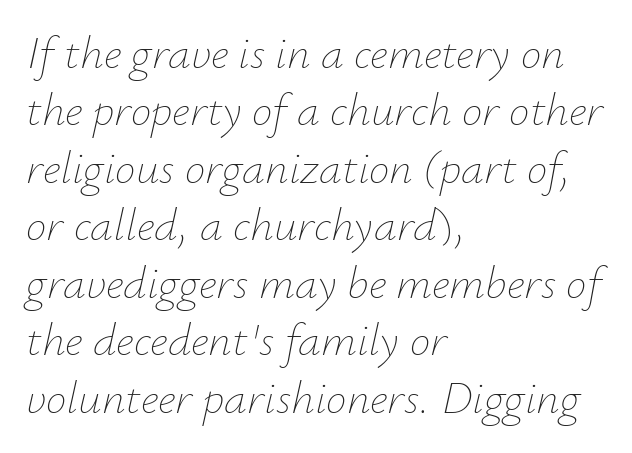
{"italic": "yes", "lean": "right", "slant_degrees": 12, "bold": "no", "weight": "thin", "width": "normal", "stroke_contrast": "low", "x_height": "small", "monospaced": "no", "underline": "no", "align": "left", "line_spacing": "normal", "line_spacing_ratio": 1.25, "letter_spacing": "normal", "letter_spacing_em": 0.0, "glyph_px": 46}
